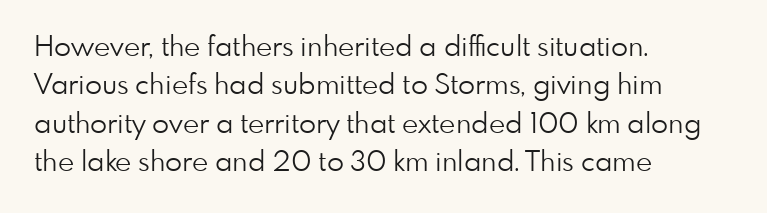
This sample has the flowing, uneven cadence of proportional lettering. Check the space under the baseline: it is left empty. Weight: in the light-to-regular range. Nope, not italic — everything's standing straight. A normal amount of white space separates one row of letters from the next. The text was rendered using a sans face with plain stroke endings.
